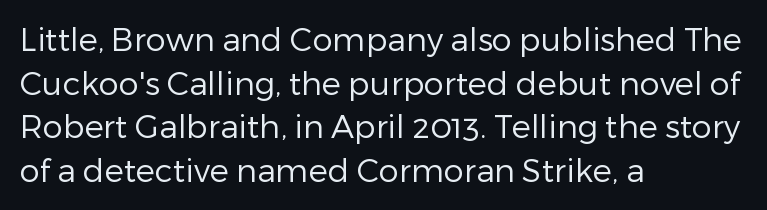
Q: Is the text bold? A: No.
Q: Is the text italic (slanted)? A: No, it is upright.
Q: Is the typeface a serif or a sans-serif typeface? A: Sans-serif.
Q: Is the text underlined? A: No.
Q: How is the paragraph aligned? A: Left-aligned.
Q: Is the spacing between letters normal or unusually wide? A: Normal.
Q: Is the spacing between lines tight, normal or loose? A: Normal.
Q: Width (condensed, normal, or wide)? A: Normal.
Q: Stroke contrast? A: Low.
Q: x-height? A: Medium.
Q: Monospaced? A: No.
